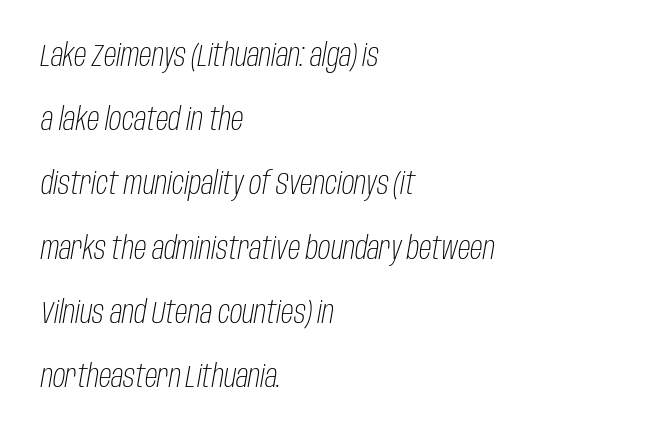
The image shows 31 px light, condensed type, italic (leaning right); set left-aligned, loose line spacing (2.07x), normal letter spacing, not underlined; low stroke contrast and a large x-height.
